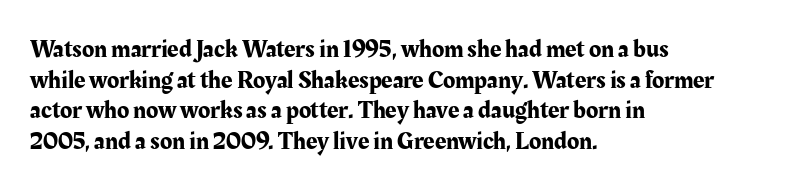
Which margin do the lines hug? The left one — the right edge is uneven. Bare-footed words on every line. Here the glyphs are tracked normally, forming tight word shapes. Does the lettering tilt? It doesn't — this is upright.
